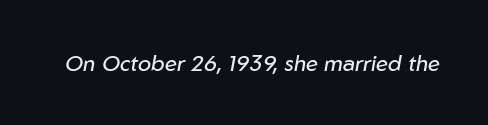
{"italic": "yes", "lean": "right", "slant_degrees": 10, "bold": "no", "underline": "no", "letter_spacing": "normal", "letter_spacing_em": 0.0, "glyph_px": 22}
